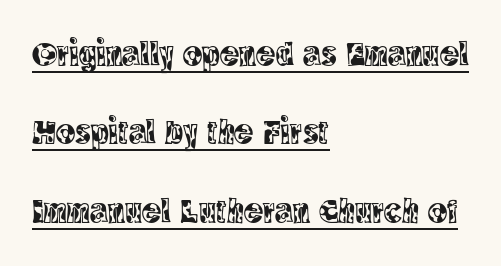
The image shows 36 px condensed serif type, upright; set left-aligned, loose line spacing (2.18x), normal letter spacing, underlined; a large x-height.
